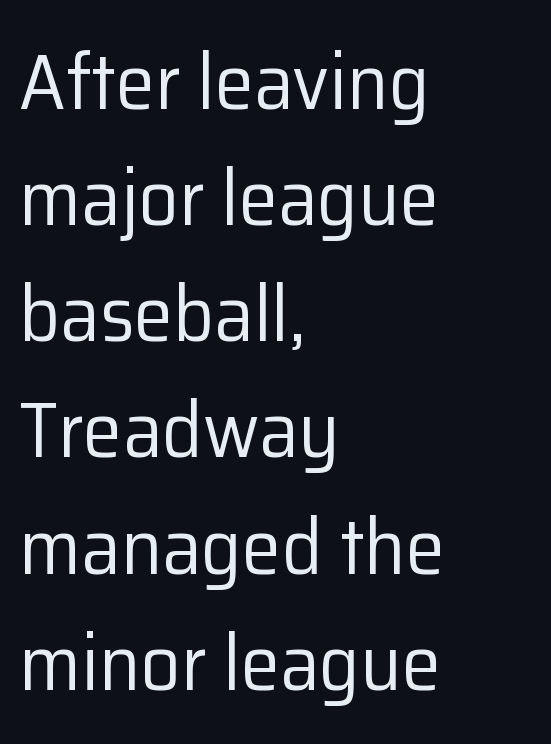
{"serif": "no", "italic": "no", "bold": "no", "weight": "regular", "width": "normal", "stroke_contrast": "low", "x_height": "medium", "monospaced": "no", "underline": "no", "align": "left", "line_spacing": "normal", "line_spacing_ratio": 1.47, "letter_spacing": "normal", "letter_spacing_em": 0.0, "glyph_px": 79}
